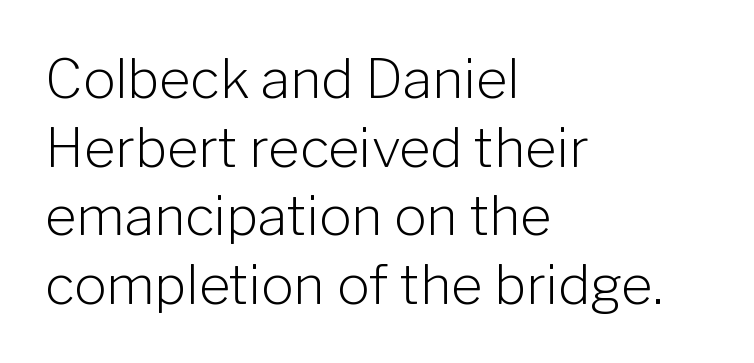
Q: Is the text bold? A: No.
Q: Is the text italic (slanted)? A: No, it is upright.
Q: Is the typeface a serif or a sans-serif typeface? A: Sans-serif.
Q: Is the text underlined? A: No.
Q: How is the paragraph aligned? A: Left-aligned.
Q: Is the spacing between letters normal or unusually wide? A: Normal.
Q: Is the spacing between lines tight, normal or loose? A: Normal.
Q: Width (condensed, normal, or wide)? A: Normal.
Q: Stroke contrast? A: Low.
Q: x-height? A: Medium.
Q: Monospaced? A: No.
